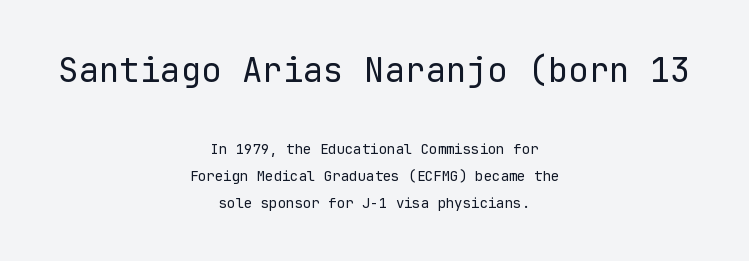
The image shows 34 px regular-weight sans-serif type, upright, monospaced; set centered, loose line spacing (1.92x), normal letter spacing, not underlined; the first (top) block is 2.43x larger; low stroke contrast and a medium x-height.
